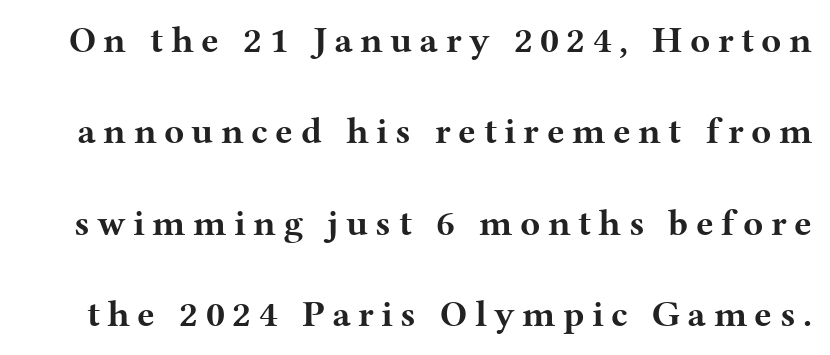
Q: Is the text bold? A: Yes.
Q: Is the text italic (slanted)? A: No, it is upright.
Q: Is the typeface a serif or a sans-serif typeface? A: Serif.
Q: Is the text underlined? A: No.
Q: Is the spacing between letters normal or unusually wide? A: Unusually wide.
Q: Is the spacing between lines tight, normal or loose? A: Loose.
Q: Width (condensed, normal, or wide)? A: Wide.
Q: Stroke contrast? A: Medium.
Q: x-height? A: Medium.
Q: Monospaced? A: No.
